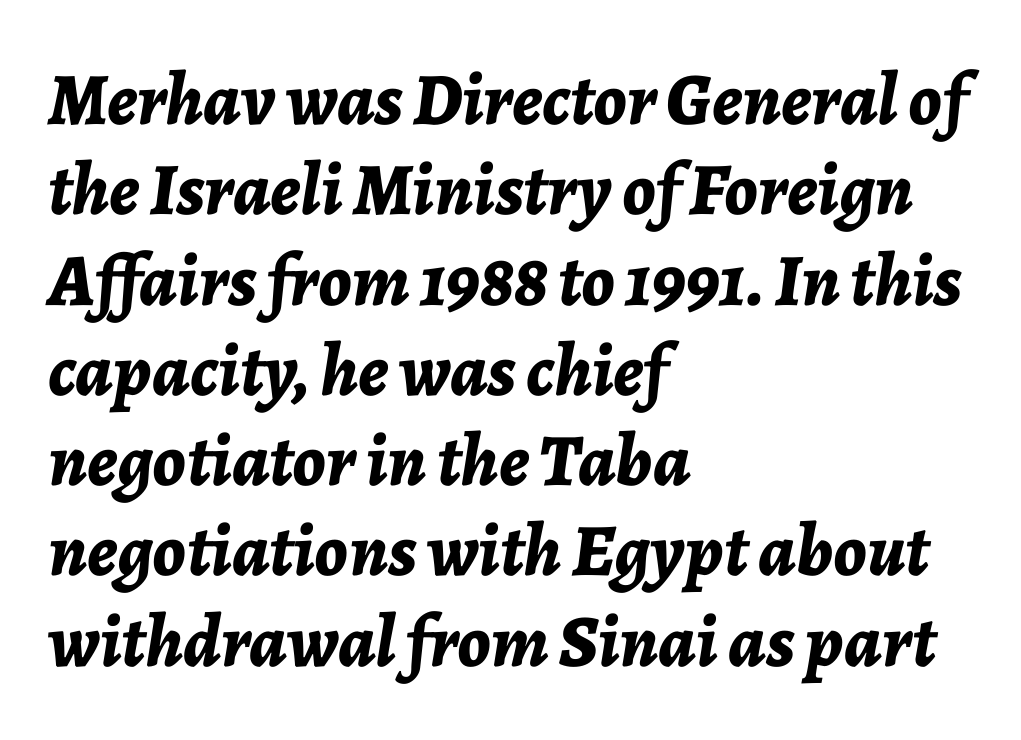
{"italic": "yes", "lean": "right", "slant_degrees": 7, "bold": "yes", "weight": "bold", "width": "normal", "stroke_contrast": "low", "x_height": "medium", "monospaced": "no", "underline": "no", "align": "left", "line_spacing_ratio": 1.22, "letter_spacing": "normal", "letter_spacing_em": 0.0, "glyph_px": 74}
